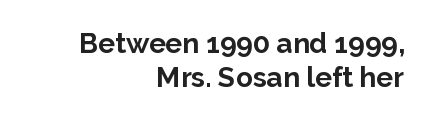
The image shows 28 px bold sans-serif type, upright; set right-aligned, line spacing 1.23x, normal letter spacing, not underlined; low stroke contrast and a medium x-height.
